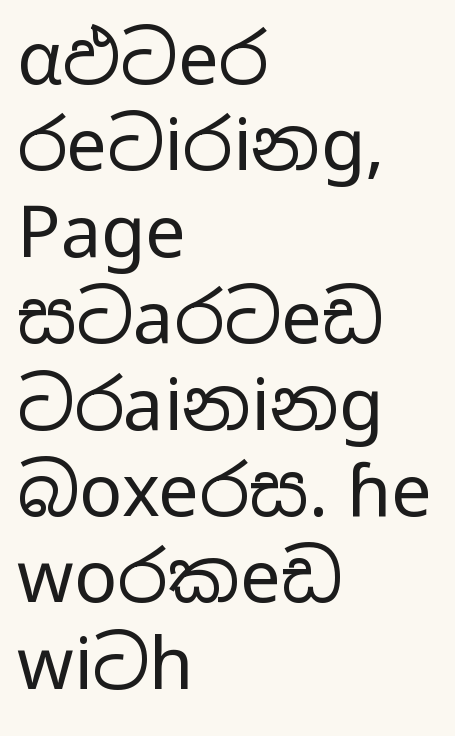
{"serif": "no", "italic": "no", "bold": "no", "weight": "regular", "width": "wide", "stroke_contrast": "low", "x_height": "medium", "monospaced": "no", "underline": "no", "align": "left", "line_spacing_ratio": 1.2, "letter_spacing": "normal", "letter_spacing_em": 0.0, "glyph_px": 72}
